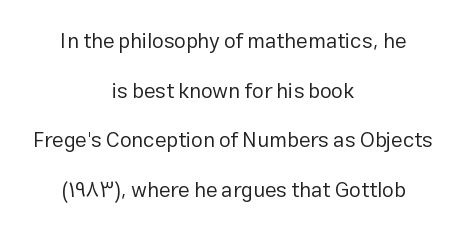
Q: Is the text bold? A: No.
Q: Is the text italic (slanted)? A: No, it is upright.
Q: Is the text underlined? A: No.
Q: How is the paragraph aligned? A: Centered.
Q: Is the spacing between letters normal or unusually wide? A: Normal.
Q: Is the spacing between lines tight, normal or loose? A: Loose.
